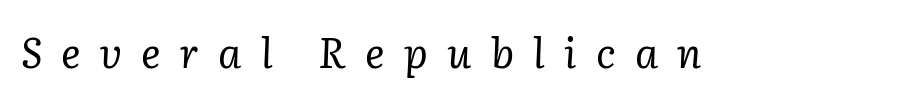
The area under the type is left untouched. This rendering employs a face with finishing strokes, i.e., a serif. Looks like regular typesetting: each glyph gets only the width it needs. Students, note that the glyphs here are deliberately spaced far apart. Heaviness? Minimal to ordinary, like unemphasized prose.
